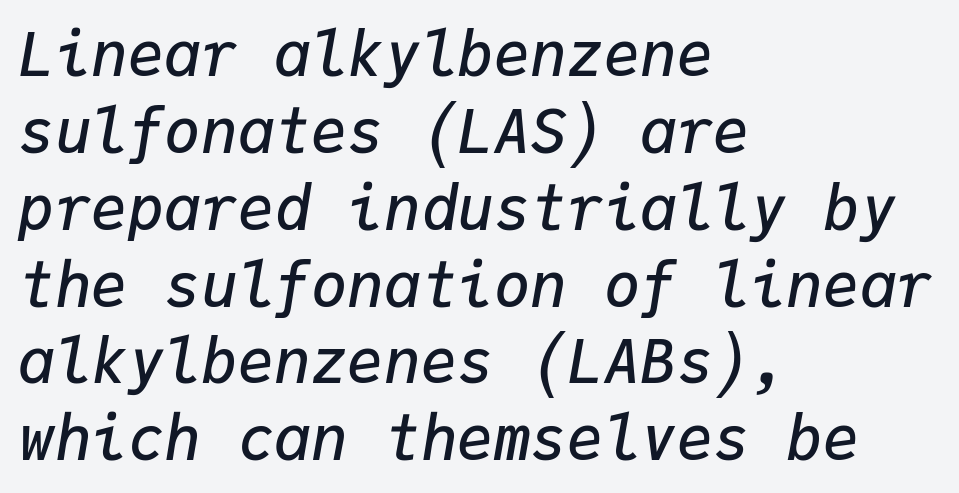
{"italic": "yes", "lean": "right", "slant_degrees": 9, "bold": "semi", "weight": "semibold", "width": "normal", "stroke_contrast": "low", "x_height": "medium", "monospaced": "yes", "underline": "no", "align": "left", "line_spacing": "normal", "line_spacing_ratio": 1.26, "letter_spacing": "normal", "letter_spacing_em": 0.0, "glyph_px": 61}
